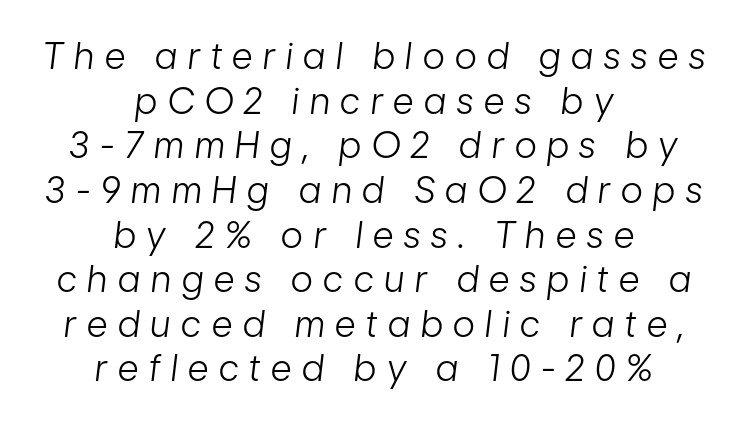
The image shows 36 px light, condensed type, italic (leaning right); set centered, line spacing 1.24x, unusually wide letter spacing (+0.3 em), not underlined; low stroke contrast and a medium x-height.
